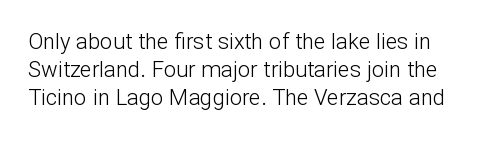
{"italic": "no", "bold": "no", "underline": "no", "line_spacing": "normal", "line_spacing_ratio": 1.28, "letter_spacing": "normal", "letter_spacing_em": 0.0, "glyph_px": 22}
